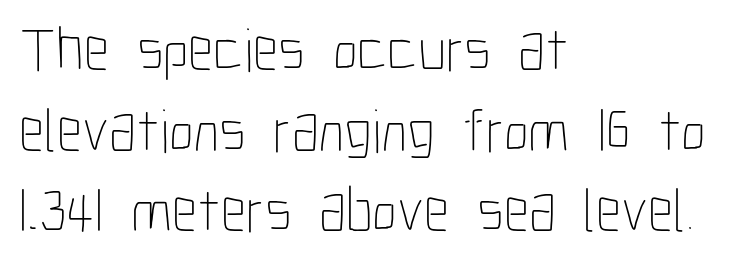
A bare baseline throughout the passage. The typography opts for an upright posture over an oblique one. The text block is weighted toward the left margin, trailing off unevenly rightward. The leading is moderate, giving the passage an even texture.
